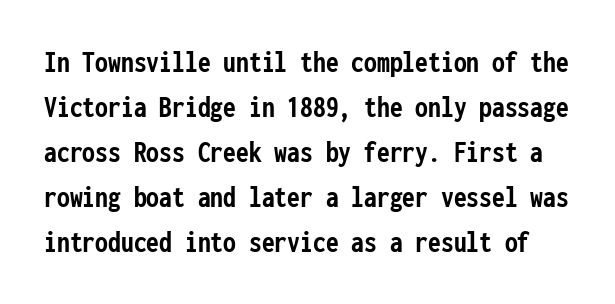
Q: Is the text bold? A: Yes.
Q: Is the text italic (slanted)? A: No, it is upright.
Q: Is the typeface a serif or a sans-serif typeface? A: Sans-serif.
Q: Is the text underlined? A: No.
Q: Is the spacing between letters normal or unusually wide? A: Normal.
Q: Is the spacing between lines tight, normal or loose? A: Normal.
Q: Width (condensed, normal, or wide)? A: Condensed.
Q: Stroke contrast? A: Low.
Q: x-height? A: Medium.
Q: Monospaced? A: Yes.
